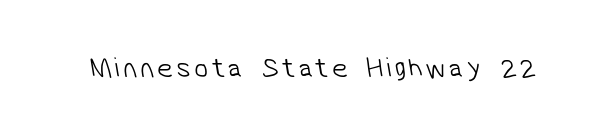
Is this a sans? Yes — the strokes have no serifs. On a weight scale, this lands at 450 or below. The space directly below the letters is spotless. Varying glyph widths throughout — classic text-font behaviour.
